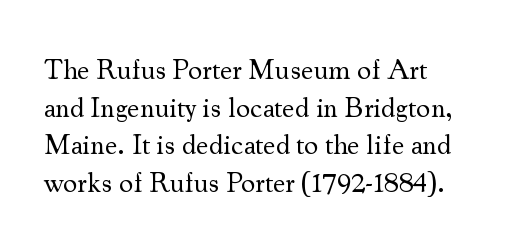
The image shows 28 px regular-weight serif type, upright; set left-aligned, normal line spacing (1.34x), normal letter spacing, not underlined; medium stroke contrast and a small x-height.
